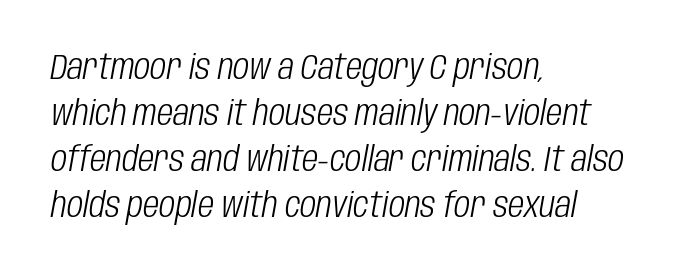
Q: Is the text bold? A: No.
Q: Is the text italic (slanted)? A: Yes, it leans right by about 10 degrees.
Q: Is the text underlined? A: No.
Q: How is the paragraph aligned? A: Left-aligned.
Q: Is the spacing between letters normal or unusually wide? A: Normal.
Q: Is the spacing between lines tight, normal or loose? A: Normal.
Q: Width (condensed, normal, or wide)? A: Condensed.
Q: Stroke contrast? A: Low.
Q: x-height? A: Large.
Q: Monospaced? A: No.
